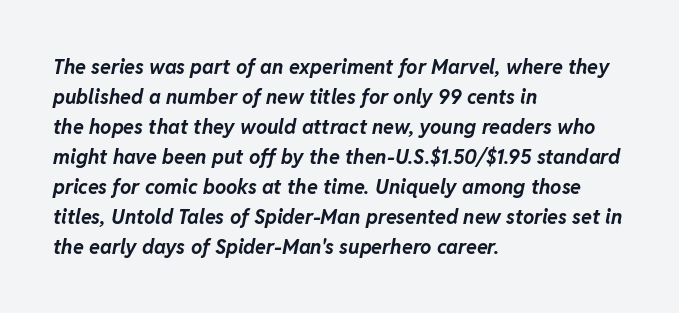
The image shows 20 px bold type, italic (leaning right); set left-aligned, normal line spacing (1.5x), normal letter spacing, not underlined.
